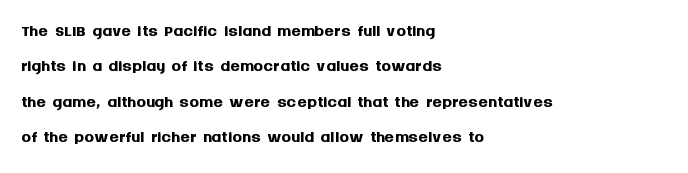
Q: Is the text bold? A: Yes.
Q: Is the text italic (slanted)? A: No, it is upright.
Q: Is the text underlined? A: No.
Q: How is the paragraph aligned? A: Left-aligned.
Q: Is the spacing between letters normal or unusually wide? A: Normal.
Q: Is the spacing between lines tight, normal or loose? A: Normal.
